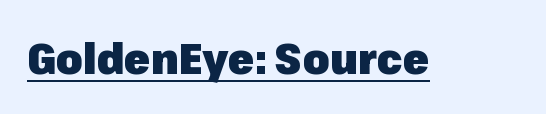
Weight: bold. Emphasis is given by a line drawn under the lettering. Short note: letters normally spaced. The passage shown is typeset with a sans-serif family. Note the varied advance widths — an 'i' is clearly narrower than an 'm'.
